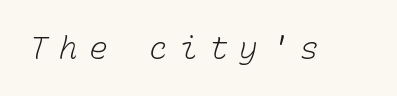
Compared with a typical body face, this is equally light or lighter still. Display-style spreading of the glyphs; the letterfit is very open. Here the designer chose a console-style face with uniform glyph widths. The baseline area is clear.
